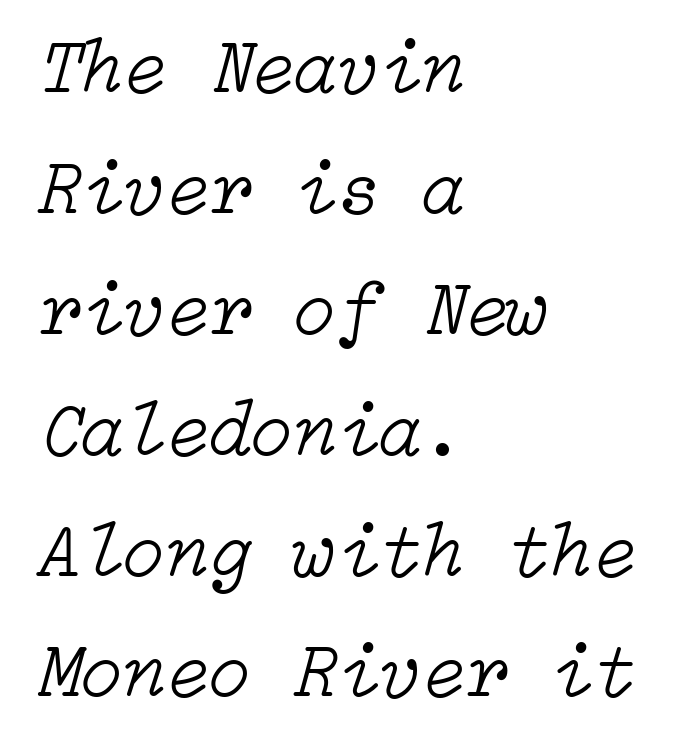
Q: Is the text bold? A: No.
Q: Is the text italic (slanted)? A: Yes, it leans right by about 15 degrees.
Q: Is the text underlined? A: No.
Q: How is the paragraph aligned? A: Left-aligned.
Q: Is the spacing between letters normal or unusually wide? A: Normal.
Q: Is the spacing between lines tight, normal or loose? A: Normal.
Q: Width (condensed, normal, or wide)? A: Normal.
Q: Stroke contrast? A: Low.
Q: x-height? A: Medium.
